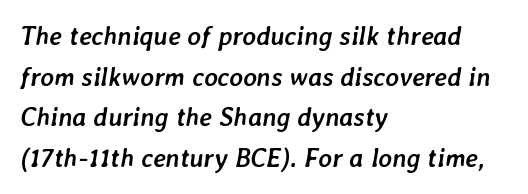
The image shows 26 px bold type, italic (leaning right); set left-aligned, normal line spacing (1.56x), normal letter spacing, not underlined.
